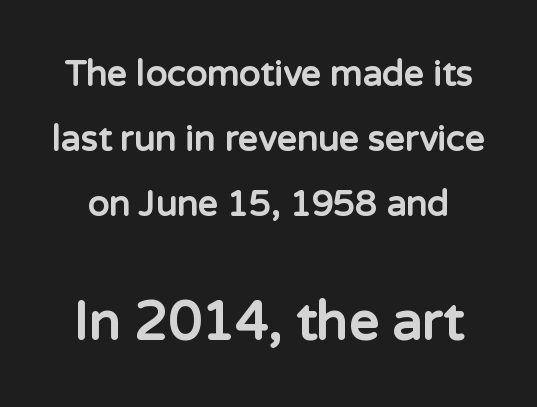
Reading top to bottom, the characters get bigger at the block break. The area under the type is left untouched. A typesetter would call this proportional, since set widths differ per character. The passage shown is typeset with a sans-serif family. Observe the ordinary spacing: letters are neighbours, not strangers.
